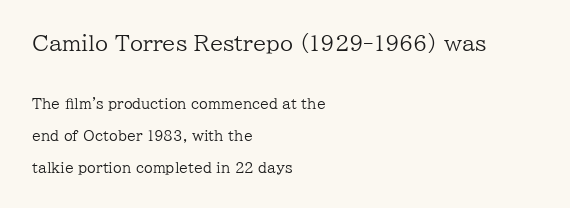
Q: Is the text bold? A: No.
Q: Is the text italic (slanted)? A: No, it is upright.
Q: Is the text underlined? A: No.
Q: How is the paragraph aligned? A: Left-aligned.
Q: Is the spacing between letters normal or unusually wide? A: Normal.
Q: Is the spacing between lines tight, normal or loose? A: Loose.
Q: Which block of text is set in a larger size, the first (top) or the second (bottom)? A: The first (top) one.
